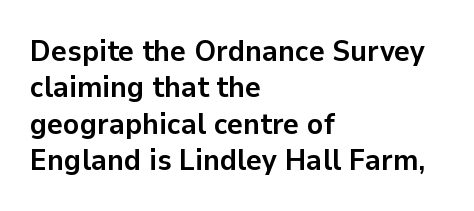
Q: Is the text bold? A: Yes.
Q: Is the text italic (slanted)? A: No, it is upright.
Q: Is the typeface a serif or a sans-serif typeface? A: Sans-serif.
Q: Is the text underlined? A: No.
Q: How is the paragraph aligned? A: Left-aligned.
Q: Is the spacing between letters normal or unusually wide? A: Normal.
Q: Width (condensed, normal, or wide)? A: Normal.
Q: Stroke contrast? A: Low.
Q: x-height? A: Medium.
Q: Monospaced? A: No.
